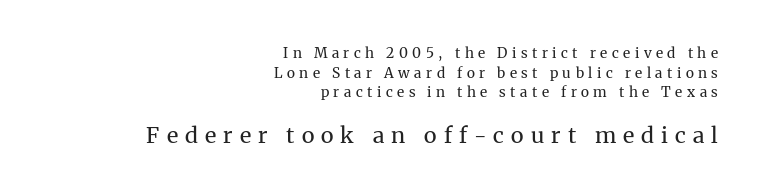
Q: Is the text bold? A: No.
Q: Is the text italic (slanted)? A: No, it is upright.
Q: Is the text underlined? A: No.
Q: How is the paragraph aligned? A: Right-aligned.
Q: Is the spacing between letters normal or unusually wide? A: Unusually wide.
Q: Is the spacing between lines tight, normal or loose? A: Normal.
Q: Which block of text is set in a larger size, the first (top) or the second (bottom)? A: The second (bottom) one.
